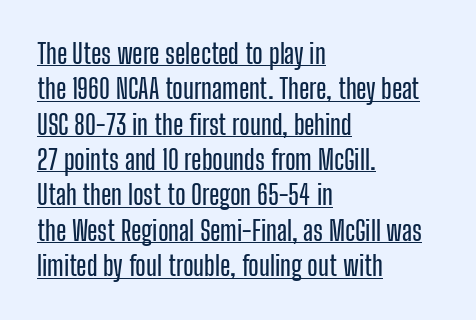
Observe the ordinary spacing: letters are neighbours, not strangers. A roman cut, with each character standing at attention. Rows of type keep a routine distance in the vertical direction. Compared with undecorated copy, this sample adds a rule below the words. The paragraph has a hard left edge and a soft right edge.
